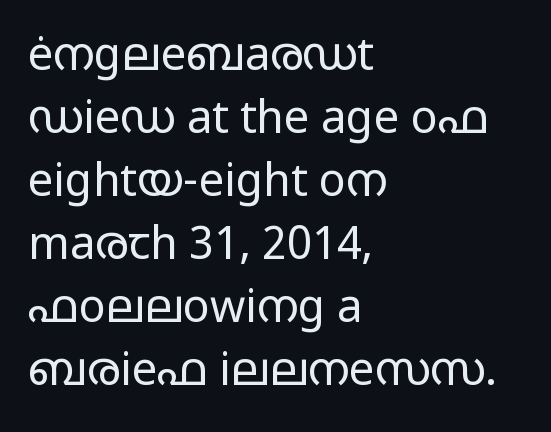
{"serif": "no", "italic": "no", "bold": "no", "weight": "regular", "width": "wide", "stroke_contrast": "low", "x_height": "medium", "monospaced": "no", "underline": "no", "align": "left", "line_spacing": "normal", "line_spacing_ratio": 1.4, "letter_spacing": "normal", "letter_spacing_em": 0.0, "glyph_px": 45}
